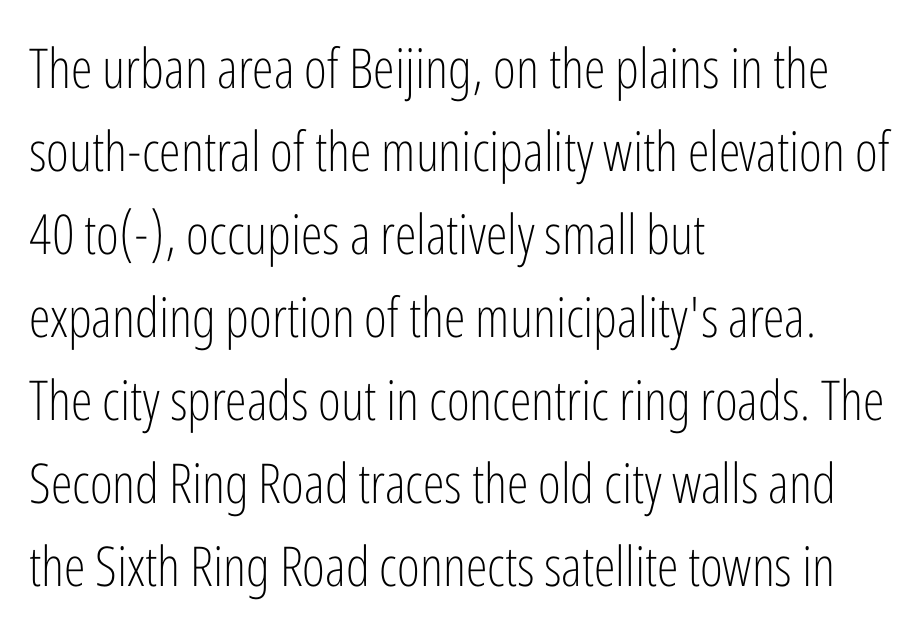
{"serif": "no", "italic": "no", "bold": "no", "weight": "light", "width": "condensed", "stroke_contrast": "low", "x_height": "medium", "monospaced": "no", "underline": "no", "align": "left", "line_spacing": "normal", "line_spacing_ratio": 1.51, "letter_spacing": "normal", "letter_spacing_em": 0.0, "glyph_px": 55}
